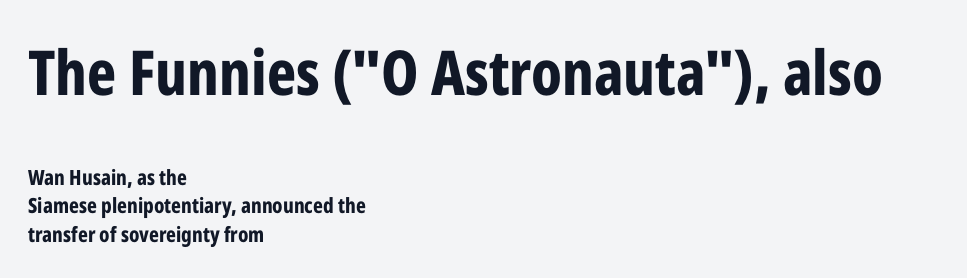
{"serif": "no", "italic": "no", "bold": "yes", "weight": "bold", "width": "condensed", "stroke_contrast": "low", "x_height": "medium", "monospaced": "no", "underline": "no", "align": "left", "line_spacing": "normal", "line_spacing_ratio": 1.36, "letter_spacing": "normal", "letter_spacing_em": 0.0, "larger_block": "first", "size_ratio": 2.95, "glyph_px": 62}
